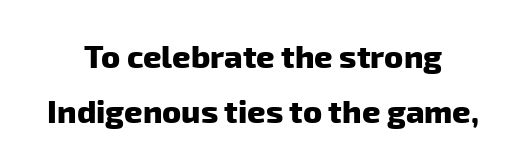
{"serif": "no", "bold": "yes", "weight": "heavy", "width": "normal", "stroke_contrast": "low", "x_height": "medium", "monospaced": "no", "underline": "no", "align": "center", "line_spacing_ratio": 1.73, "letter_spacing": "normal", "letter_spacing_em": 0.0, "glyph_px": 32}
